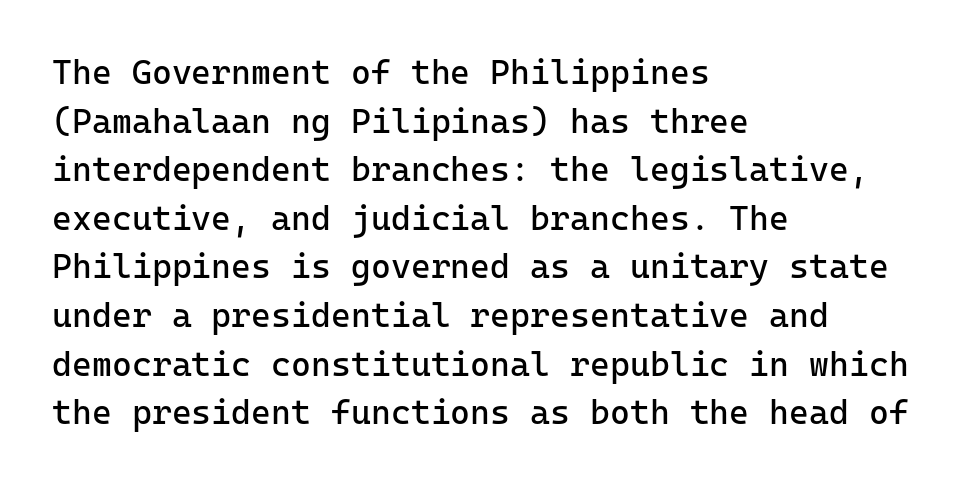
The compositor pushed each line to the left boundary. Decoration check: the copy has no underline. The text was rendered using a sans face with plain stroke endings. A normal amount of white space separates one row of letters from the next. The typography opts for an upright posture over an oblique one.
